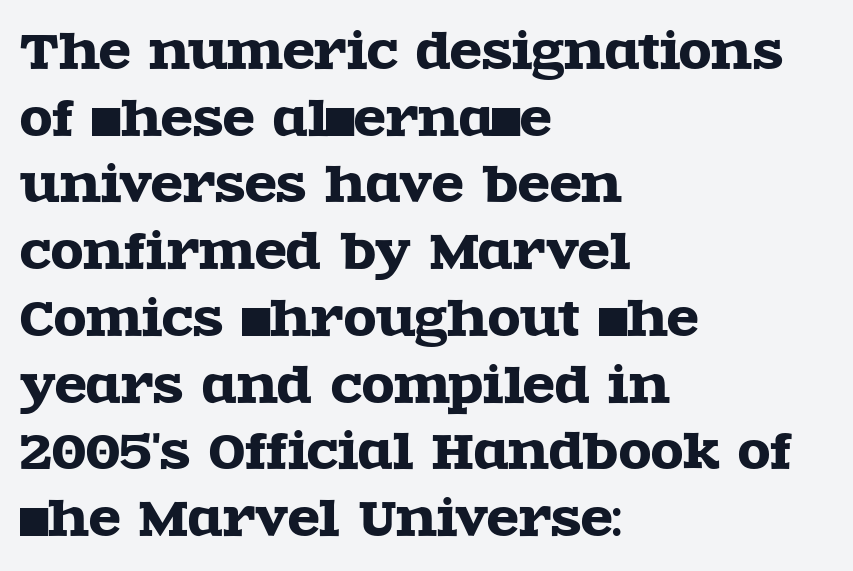
{"serif": "yes", "italic": "no", "width": "wide", "x_height": "large", "monospaced": "no", "underline": "no", "align": "left", "line_spacing": "normal", "line_spacing_ratio": 1.42, "letter_spacing": "normal", "letter_spacing_em": 0.0, "glyph_px": 47}
